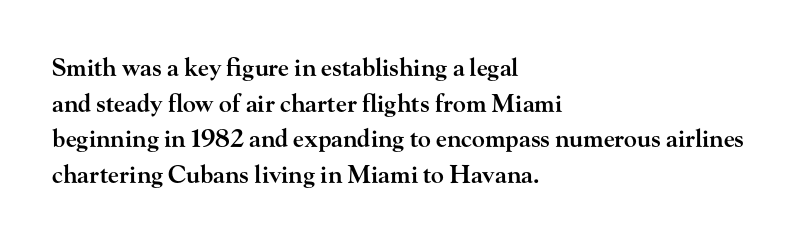
A semibold gives these letters moderate extra thickness, short of bold. Line spacing here is normal. Short note: letters normally spaced. Designer's note — italics off, roman on. A clean baseline with only descenders dipping below it. Line beginnings align vertically; line endings do not.
